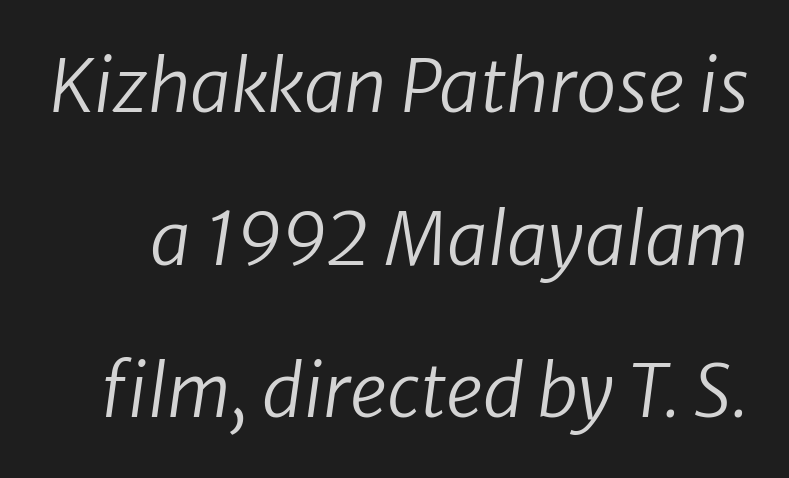
The face looks like a standard text weight, possibly lighter. Varying glyph widths throughout — classic text-font behaviour. Note: no serifs on the glyphs. The leading is generous, giving the passage an open texture. Only glyphs here, with clear space below each row. No extra tracking has been applied to these lines.
